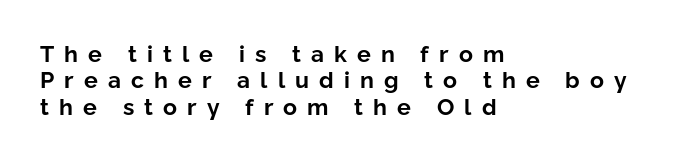
Q: Is the text bold? A: Yes.
Q: Is the text italic (slanted)? A: No, it is upright.
Q: Is the text underlined? A: No.
Q: How is the paragraph aligned? A: Left-aligned.
Q: Is the spacing between letters normal or unusually wide? A: Unusually wide.
Q: Is the spacing between lines tight, normal or loose? A: Tight.
